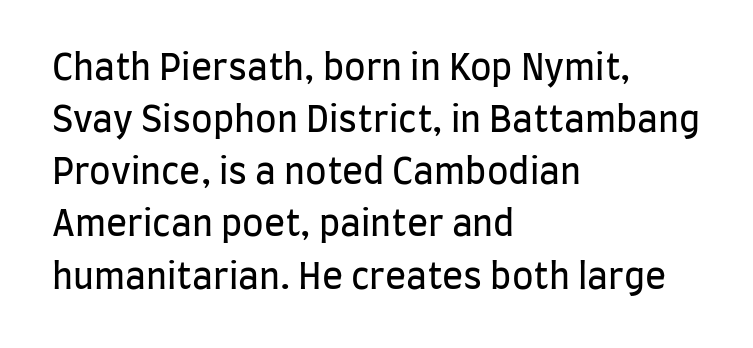
Q: Is the text bold? A: No.
Q: Is the text italic (slanted)? A: No, it is upright.
Q: Is the typeface a serif or a sans-serif typeface? A: Sans-serif.
Q: Is the text underlined? A: No.
Q: How is the paragraph aligned? A: Left-aligned.
Q: Is the spacing between letters normal or unusually wide? A: Normal.
Q: Is the spacing between lines tight, normal or loose? A: Normal.
Q: Width (condensed, normal, or wide)? A: Condensed.
Q: Stroke contrast? A: Low.
Q: x-height? A: Large.
Q: Monospaced? A: No.
